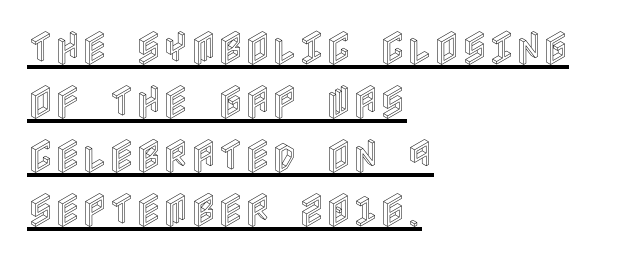
The image shows 37 px condensed type, upright; set left-aligned, normal line spacing (1.46x), normal letter spacing, underlined; a large x-height.
